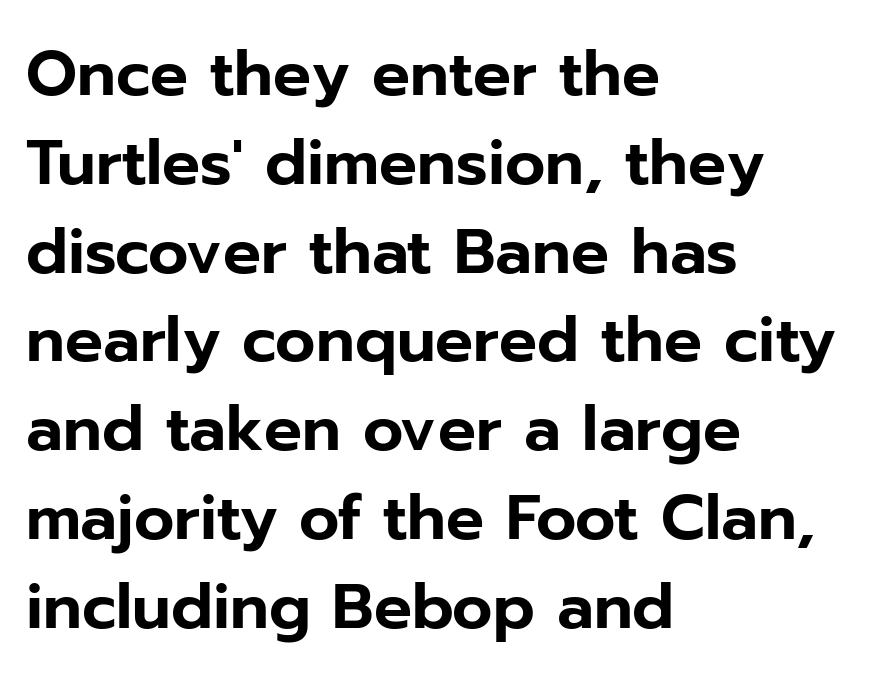
Q: Is the text italic (slanted)? A: No, it is upright.
Q: Is the typeface a serif or a sans-serif typeface? A: Sans-serif.
Q: Is the text underlined? A: No.
Q: How is the paragraph aligned? A: Left-aligned.
Q: Is the spacing between letters normal or unusually wide? A: Normal.
Q: Is the spacing between lines tight, normal or loose? A: Normal.
Q: Width (condensed, normal, or wide)? A: Normal.
Q: Stroke contrast? A: Low.
Q: x-height? A: Medium.
Q: Monospaced? A: No.
